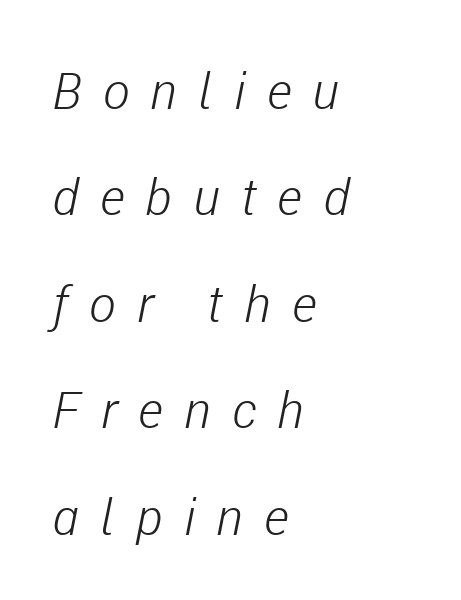
Students, note that the glyphs here are deliberately spaced far apart. The passage shown is typed in a proportional face where columns would drift. Vertical spacing — loose. The rendering applies a slant to the glyphs.
